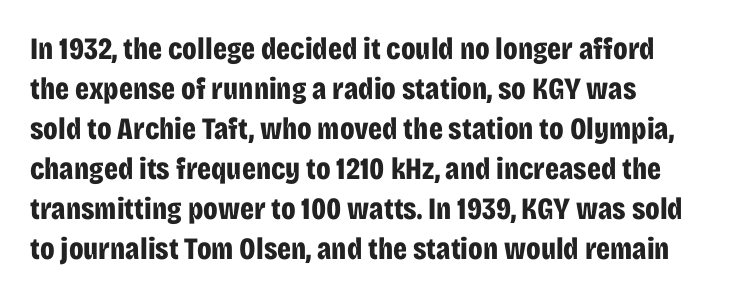
Q: Is the text bold? A: Yes.
Q: Is the text italic (slanted)? A: No, it is upright.
Q: Is the typeface a serif or a sans-serif typeface? A: Sans-serif.
Q: Is the text underlined? A: No.
Q: Is the spacing between letters normal or unusually wide? A: Normal.
Q: Is the spacing between lines tight, normal or loose? A: Normal.
Q: Width (condensed, normal, or wide)? A: Condensed.
Q: Stroke contrast? A: Low.
Q: x-height? A: Large.
Q: Monospaced? A: No.
